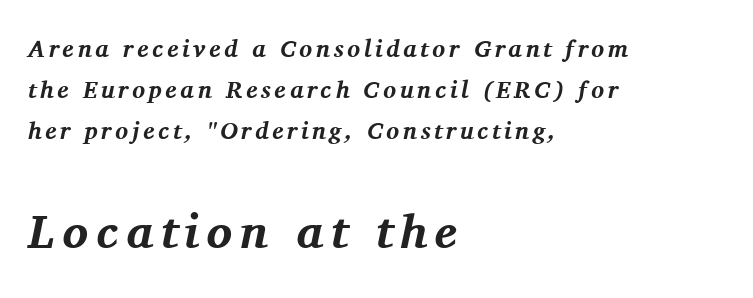
The image shows 48 px bold serif type, italic (leaning right); set left-aligned, line spacing 1.71x, not underlined; the second (bottom) block is 2.0x larger; medium stroke contrast and a medium x-height.
